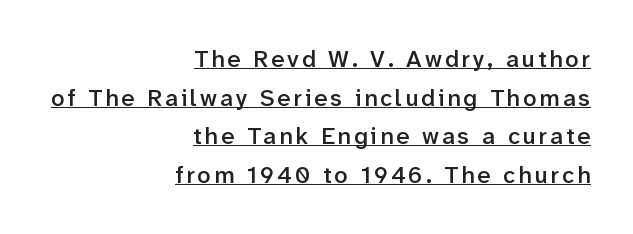
{"italic": "no", "bold": "semi", "underline": "yes", "align": "right", "line_spacing": "normal", "line_spacing_ratio": 1.61, "glyph_px": 24}
